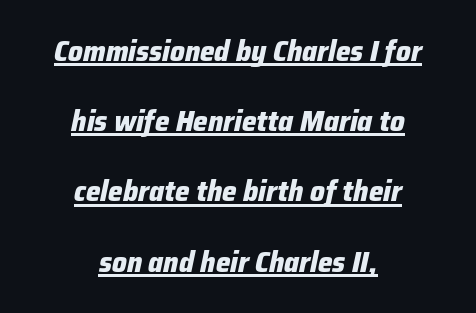
The image shows 29 px heavy type, italic (leaning right); set centered, loose line spacing (2.42x), normal letter spacing, underlined; low stroke contrast and a medium x-height.
